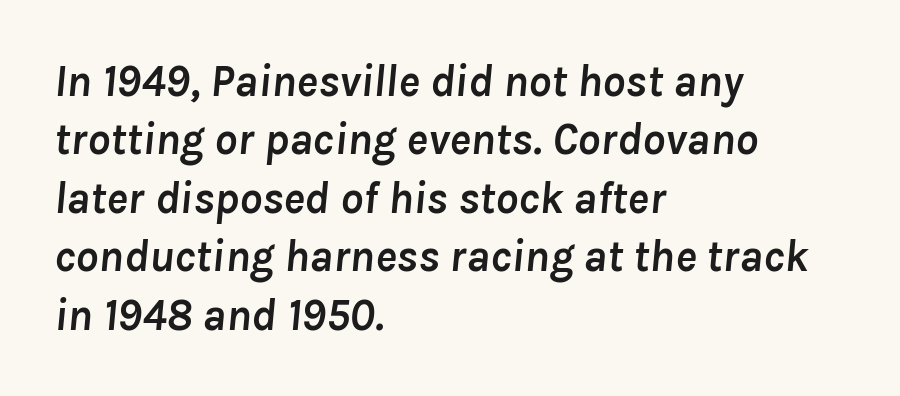
Q: Is the text bold? A: Yes.
Q: Is the text italic (slanted)? A: Yes, it leans right by about 8 degrees.
Q: Is the text underlined? A: No.
Q: How is the paragraph aligned? A: Left-aligned.
Q: Is the spacing between letters normal or unusually wide? A: Normal.
Q: Is the spacing between lines tight, normal or loose? A: Normal.
Q: Width (condensed, normal, or wide)? A: Normal.
Q: Stroke contrast? A: Low.
Q: x-height? A: Medium.
Q: Monospaced? A: No.
